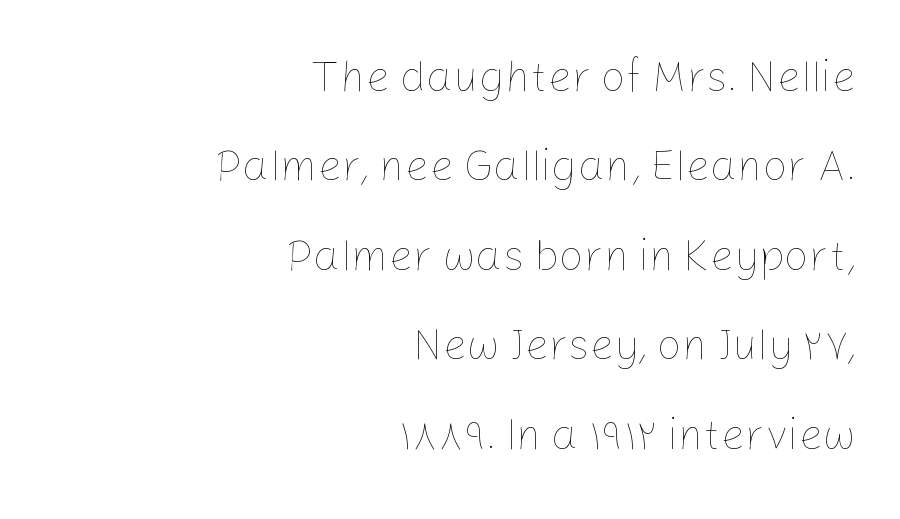
{"italic": "no", "bold": "no", "weight": "thin", "width": "normal", "stroke_contrast": "low", "x_height": "medium", "monospaced": "no", "underline": "no", "align": "right", "line_spacing": "loose", "line_spacing_ratio": 2.08, "letter_spacing": "normal", "letter_spacing_em": 0.0, "glyph_px": 43}
